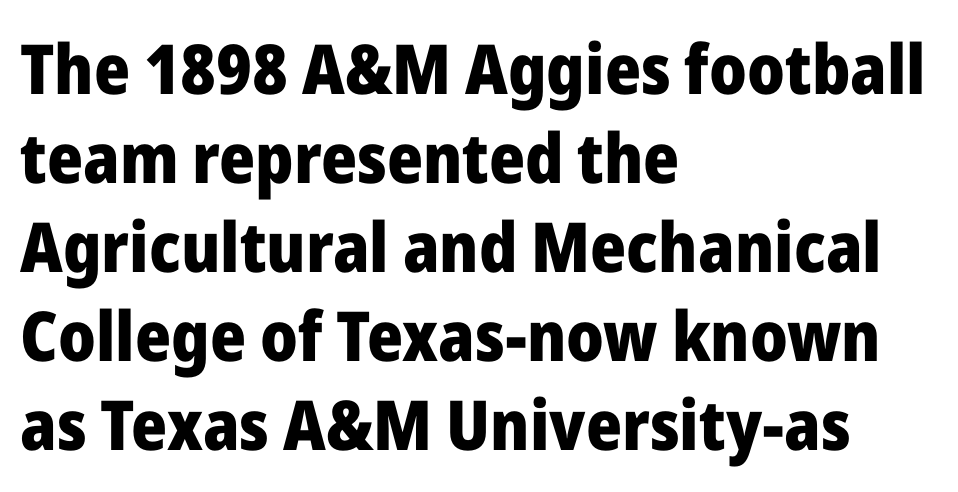
The image shows 69 px heavy sans-serif type, upright; set left-aligned, normal line spacing (1.29x), normal letter spacing, not underlined; low stroke contrast and a medium x-height.
